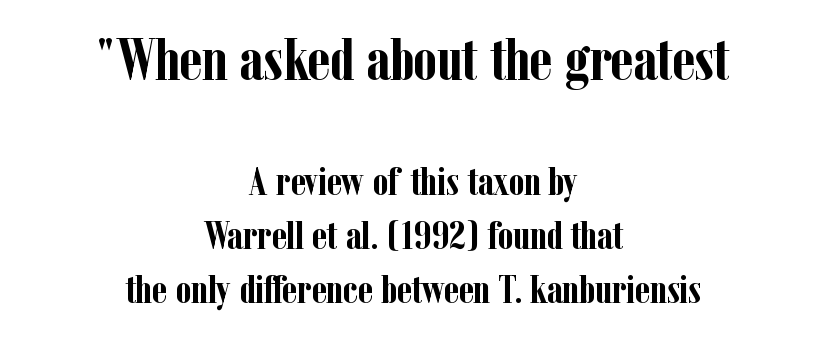
The image shows 60 px semibold, condensed serif type, upright; set centered, normal line spacing (1.36x), normal letter spacing, not underlined; the first (top) block is 1.5x larger; low stroke contrast and a medium x-height.
